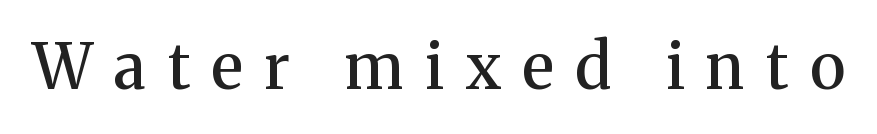
{"serif": "yes", "italic": "no", "bold": "semi", "weight": "semibold", "width": "normal", "stroke_contrast": "medium", "x_height": "medium", "monospaced": "no", "underline": "no", "letter_spacing": "wide", "letter_spacing_em": 0.34, "glyph_px": 63}
